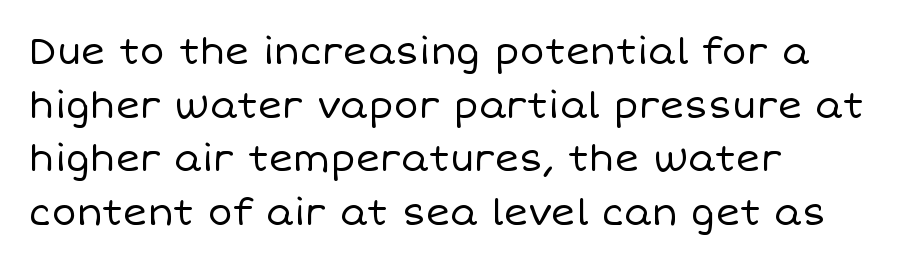
{"italic": "no", "bold": "no", "weight": "regular", "width": "normal", "stroke_contrast": "low", "x_height": "large", "monospaced": "no", "underline": "no", "align": "left", "line_spacing": "normal", "line_spacing_ratio": 1.45, "letter_spacing": "normal", "letter_spacing_em": 0.0, "glyph_px": 37}
